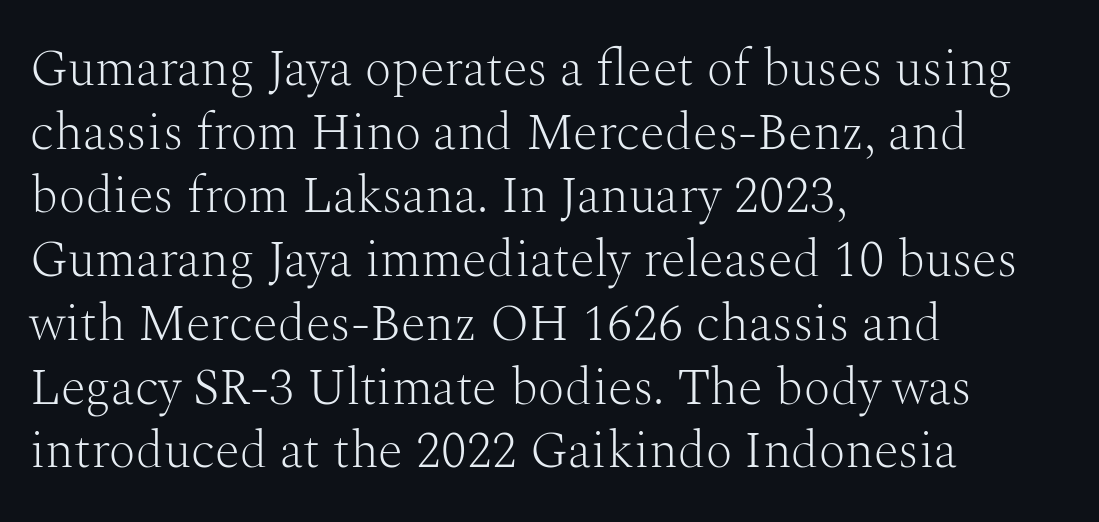
Q: Is the text bold? A: No.
Q: Is the text italic (slanted)? A: No, it is upright.
Q: Is the typeface a serif or a sans-serif typeface? A: Serif.
Q: Is the text underlined? A: No.
Q: How is the paragraph aligned? A: Left-aligned.
Q: Is the spacing between letters normal or unusually wide? A: Normal.
Q: Is the spacing between lines tight, normal or loose? A: Normal.
Q: Width (condensed, normal, or wide)? A: Normal.
Q: Stroke contrast? A: Medium.
Q: x-height? A: Medium.
Q: Monospaced? A: No.
